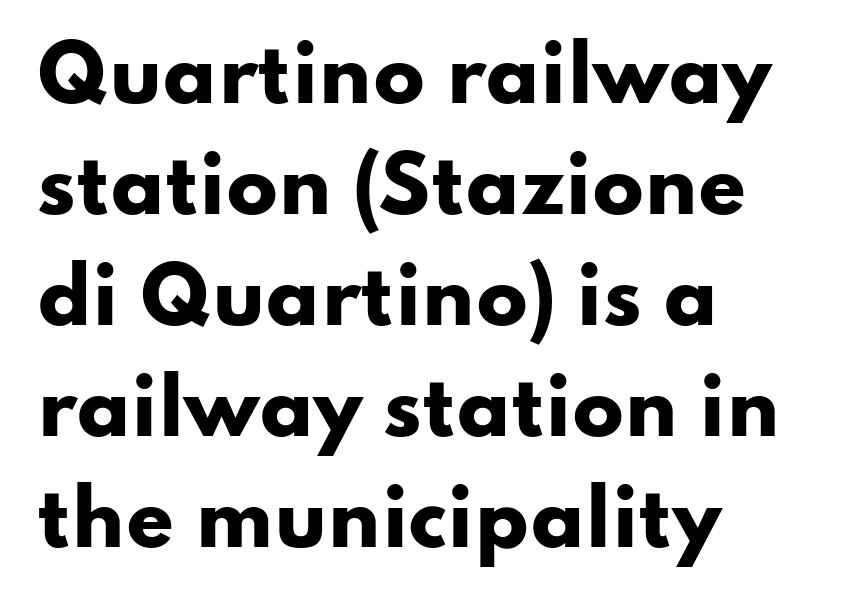
The image shows 76 px heavy, wide sans-serif type, upright; set left-aligned, normal line spacing (1.46x), normal letter spacing, not underlined; low stroke contrast and a small x-height.
